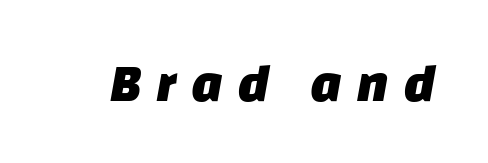
The image shows 55 px sans-serif type; set unusually wide letter spacing (+0.26 em), not underlined; low stroke contrast and a large x-height.
